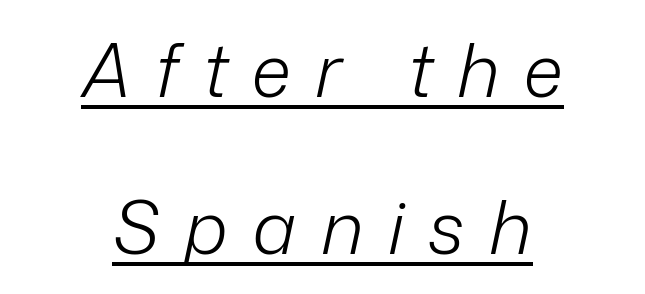
Both edges are ragged and mirror each other, which tells us the setting is centered. Is this a fixed-width face? No — the glyphs have proportional, varying widths. The lettering tilts uniformly, giving the passage an italic look. The space between consecutive lines is lavish.
